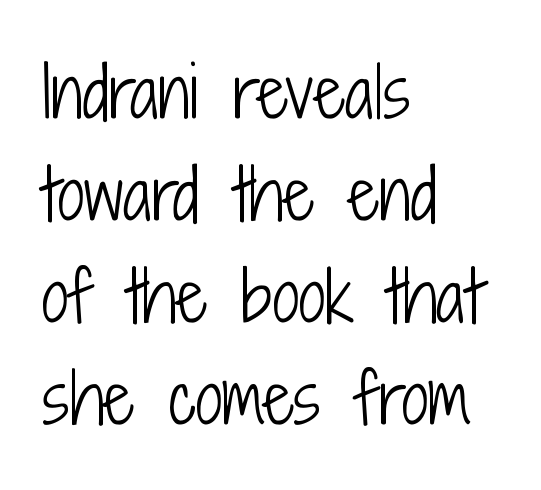
The image shows 68 px light, condensed sans-serif type, upright; set left-aligned, normal line spacing (1.5x), normal letter spacing, not underlined; low stroke contrast and a medium x-height.
